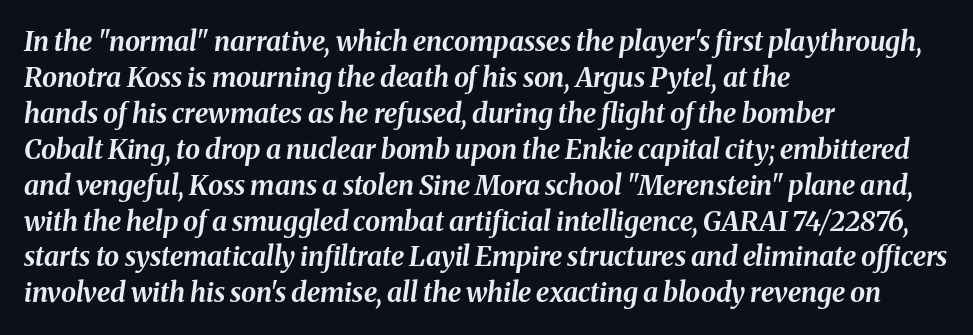
The image shows 27 px bold type, italic (leaning right); set left-aligned, normal line spacing (1.33x), normal letter spacing, not underlined.
